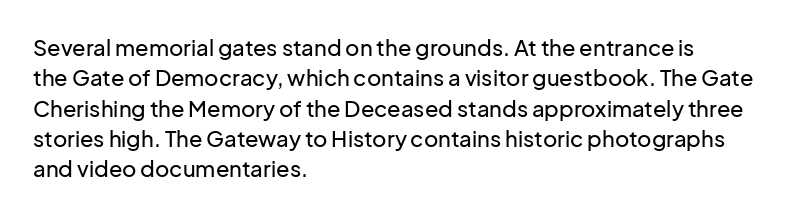
The image shows 22 px text type, upright; set left-aligned, normal line spacing (1.38x), normal letter spacing, not underlined.
